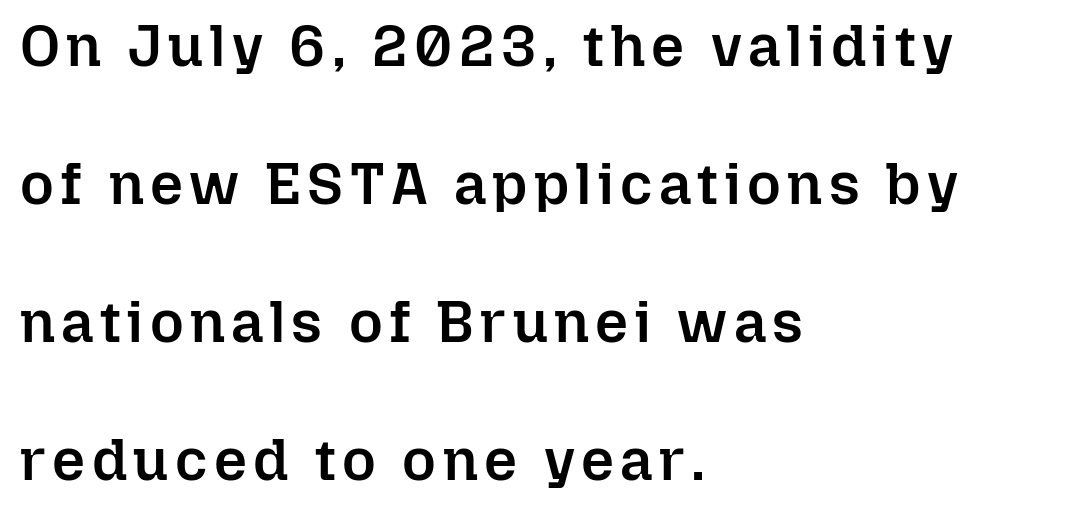
{"italic": "no", "bold": "semi", "weight": "semibold", "width": "normal", "stroke_contrast": "low", "x_height": "medium", "monospaced": "no", "underline": "no", "align": "left", "line_spacing": "loose", "line_spacing_ratio": 2.38, "glyph_px": 58}
